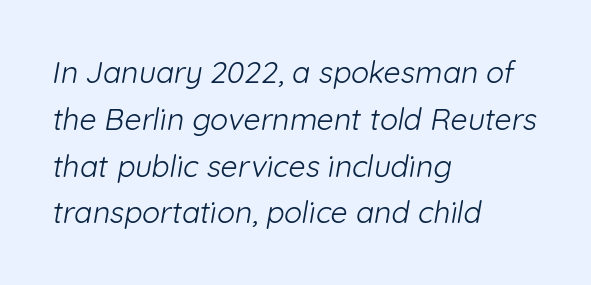
The rendering anchors every line to the left-hand side. This sample has the flowing, uneven cadence of proportional lettering. The face used here is rendered with its standard letterfit. Each row of text sits above clean, open space. This sample keeps an unexceptional amount of space between lines. Type style note: lacks serifs.
